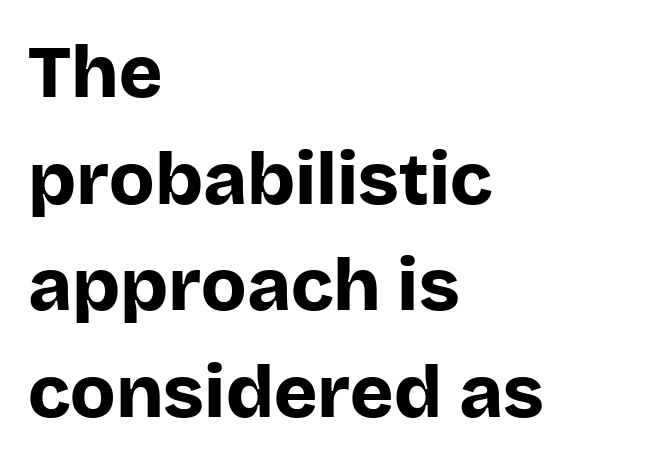
The image shows 74 px bold sans-serif type, upright; set left-aligned, normal line spacing (1.44x), normal letter spacing, not underlined; low stroke contrast and a large x-height.
